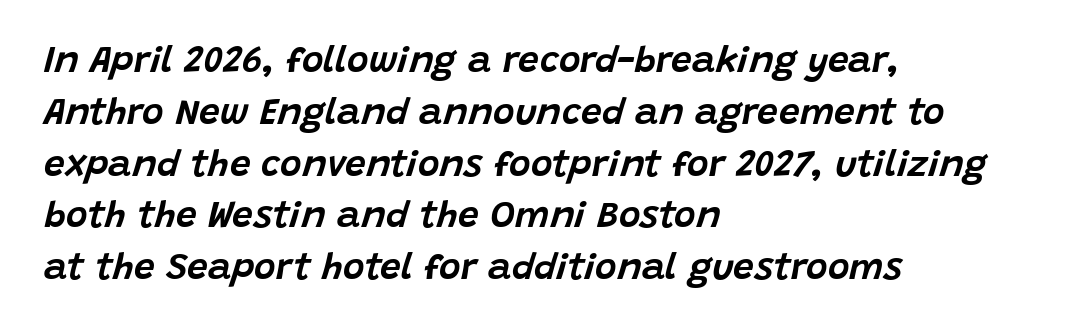
The image shows 37 px text type, italic (leaning right); set left-aligned, normal line spacing (1.4x), normal letter spacing, not underlined; low stroke contrast and a large x-height.
